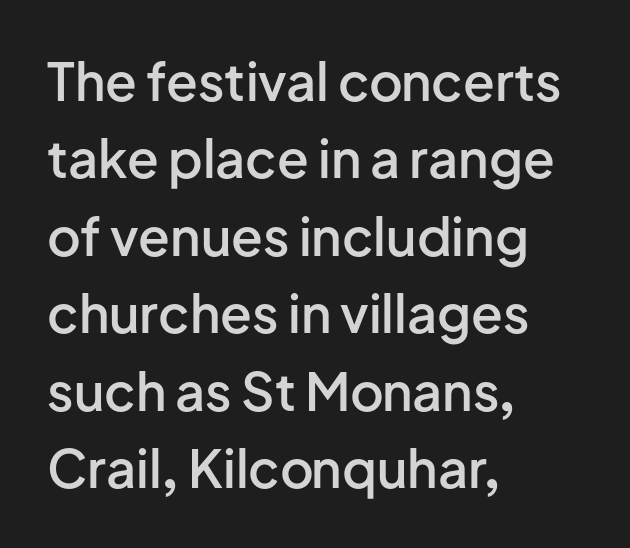
{"serif": "no", "italic": "no", "bold": "semi", "weight": "semibold", "width": "normal", "stroke_contrast": "low", "x_height": "medium", "monospaced": "no", "underline": "no", "align": "left", "line_spacing": "normal", "line_spacing_ratio": 1.49, "letter_spacing": "normal", "letter_spacing_em": 0.0, "glyph_px": 52}
